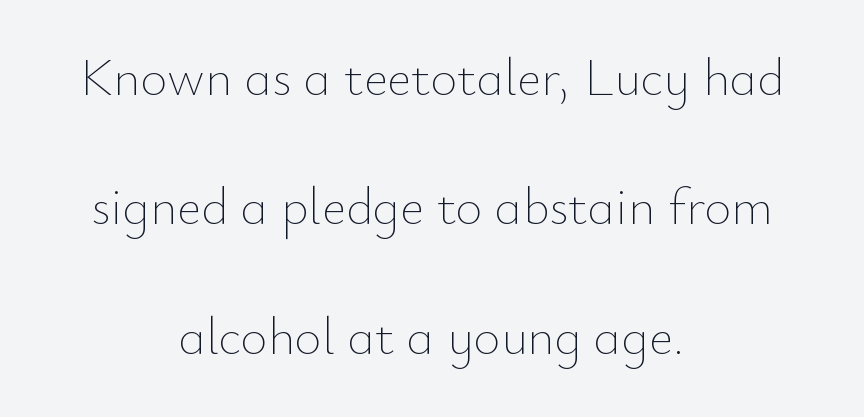
{"italic": "no", "bold": "no", "weight": "thin", "width": "normal", "stroke_contrast": "low", "x_height": "small", "monospaced": "no", "underline": "no", "align": "center", "line_spacing": "loose", "line_spacing_ratio": 2.49, "letter_spacing": "normal", "letter_spacing_em": 0.0, "glyph_px": 52}
